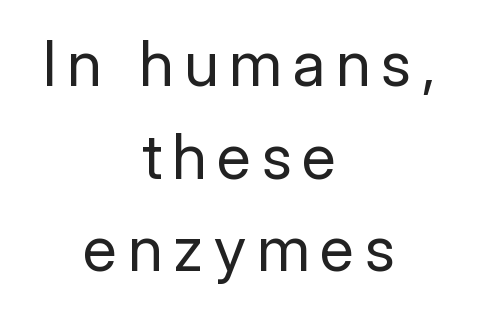
Each row of text sits above clean, open space. Classification — sans serif. Think of a printed novel: that variable character pitch is what you see here. Successive baselines arrive at the customary interval.
